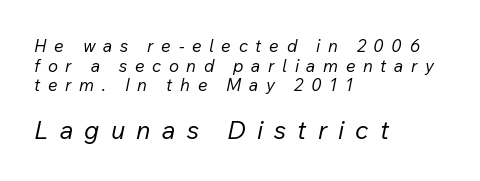
The image shows 25 px text type, italic (leaning right); set left-aligned, line spacing 1.16x, unusually wide letter spacing (+0.45 em), not underlined; the second (bottom) block is 1.47x larger.
